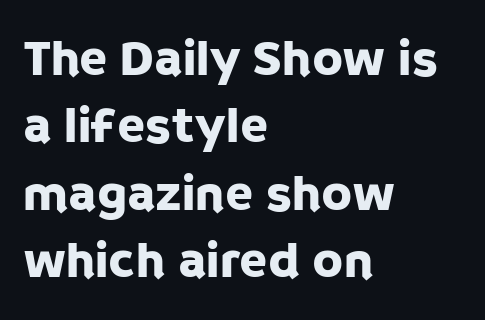
Q: Is the text italic (slanted)? A: No, it is upright.
Q: Is the typeface a serif or a sans-serif typeface? A: Sans-serif.
Q: Is the text underlined? A: No.
Q: How is the paragraph aligned? A: Left-aligned.
Q: Is the spacing between letters normal or unusually wide? A: Normal.
Q: Is the spacing between lines tight, normal or loose? A: Normal.
Q: Width (condensed, normal, or wide)? A: Normal.
Q: Stroke contrast? A: Low.
Q: x-height? A: Large.
Q: Monospaced? A: No.
